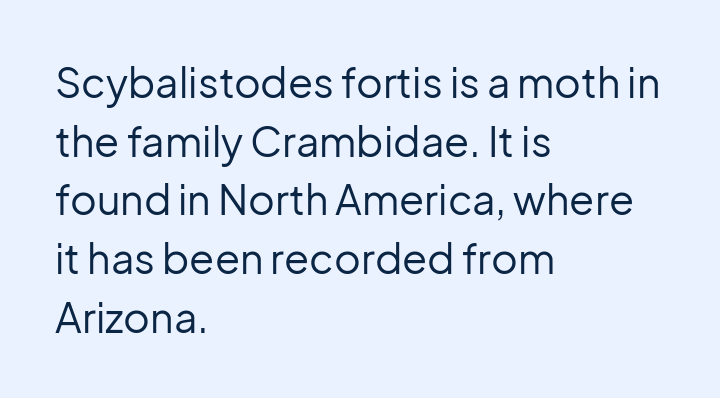
Q: Is the text bold? A: No.
Q: Is the text italic (slanted)? A: No, it is upright.
Q: Is the typeface a serif or a sans-serif typeface? A: Sans-serif.
Q: Is the text underlined? A: No.
Q: How is the paragraph aligned? A: Left-aligned.
Q: Is the spacing between letters normal or unusually wide? A: Normal.
Q: Is the spacing between lines tight, normal or loose? A: Normal.
Q: Width (condensed, normal, or wide)? A: Normal.
Q: Stroke contrast? A: Low.
Q: x-height? A: Medium.
Q: Monospaced? A: No.
